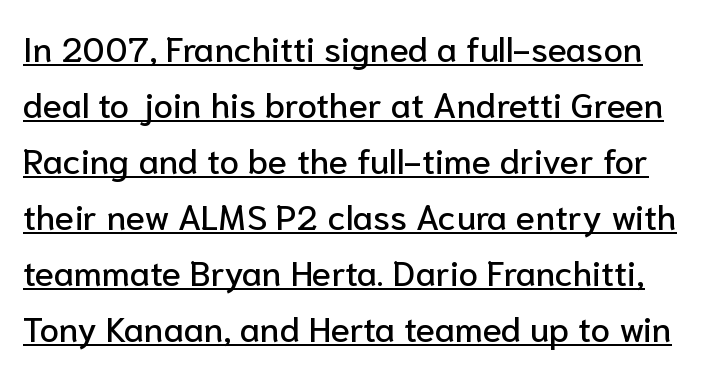
Q: Is the text italic (slanted)? A: No, it is upright.
Q: Is the typeface a serif or a sans-serif typeface? A: Sans-serif.
Q: Is the text underlined? A: Yes.
Q: Is the spacing between letters normal or unusually wide? A: Normal.
Q: Is the spacing between lines tight, normal or loose? A: Normal.
Q: Width (condensed, normal, or wide)? A: Normal.
Q: Stroke contrast? A: Low.
Q: x-height? A: Medium.
Q: Monospaced? A: No.
